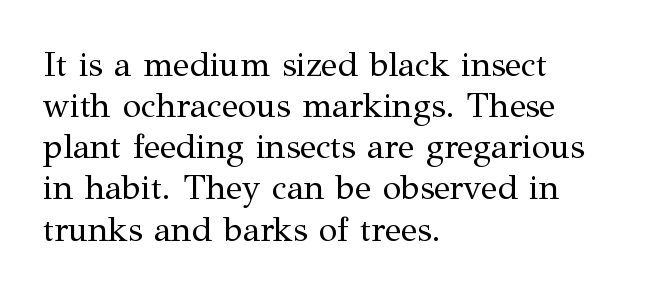
This sample uses a serif face. Which margin do the lines hug? The left one — the right edge is uneven. You could not count columns in this text — the font is proportionally spaced. Default kerning and tracking; the words read as compact shapes.
